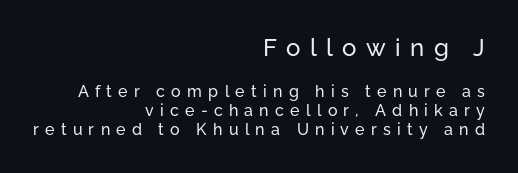
Scale decreases going downward across the two blocks. The glyphs are unaccompanied by any horizontal stroke below them. Posture: vertical. A student would call this right alignment; a typographer would say flush right, rag left. Honestly, the letter spacing is so wide it's the main thing you notice.
